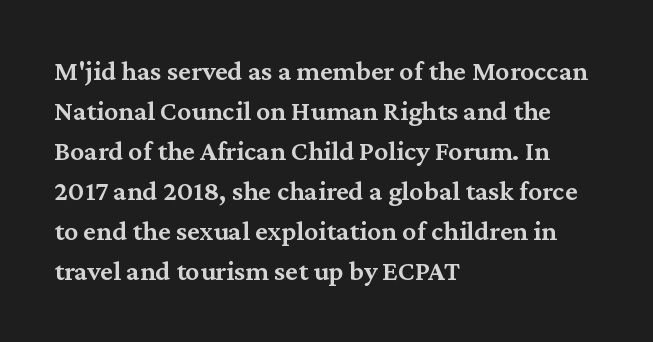
Q: Is the text bold? A: Semi-bold.
Q: Is the text italic (slanted)? A: No, it is upright.
Q: Is the typeface a serif or a sans-serif typeface? A: Serif.
Q: Is the text underlined? A: No.
Q: How is the paragraph aligned? A: Left-aligned.
Q: Is the spacing between letters normal or unusually wide? A: Normal.
Q: Is the spacing between lines tight, normal or loose? A: Normal.
Q: Width (condensed, normal, or wide)? A: Normal.
Q: Stroke contrast? A: Medium.
Q: x-height? A: Medium.
Q: Monospaced? A: No.
